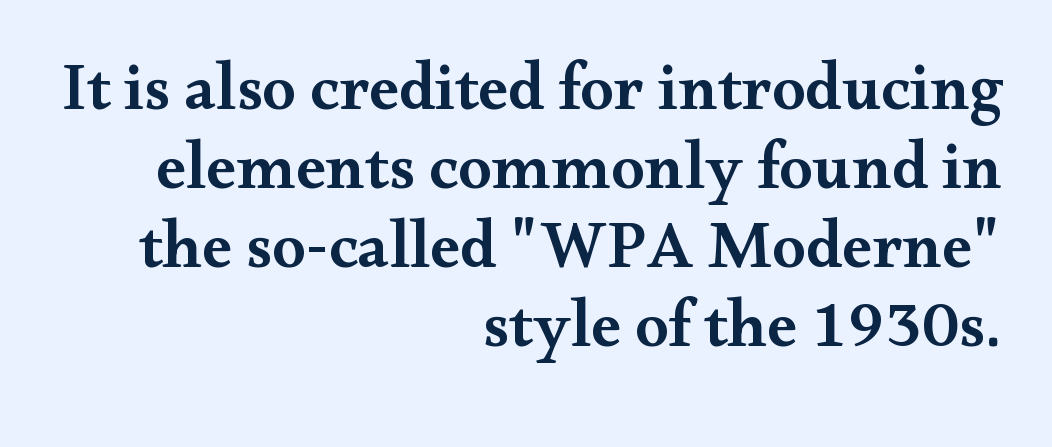
{"serif": "yes", "italic": "no", "bold": "semi", "weight": "semibold", "width": "wide", "stroke_contrast": "medium", "x_height": "small", "monospaced": "no", "underline": "no", "align": "right", "line_spacing_ratio": 1.18, "letter_spacing": "normal", "letter_spacing_em": 0.0, "glyph_px": 67}
